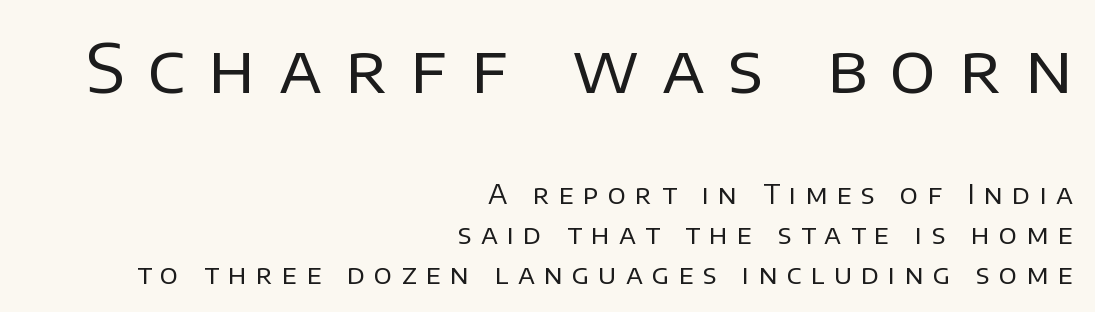
{"serif": "no", "italic": "no", "bold": "no", "weight": "regular", "width": "normal", "stroke_contrast": "low", "x_height": "large", "monospaced": "no", "underline": "no", "align": "right", "line_spacing": "normal", "line_spacing_ratio": 1.47, "letter_spacing": "wide", "letter_spacing_em": 0.34, "larger_block": "first", "size_ratio": 2.52, "glyph_px": 68}
